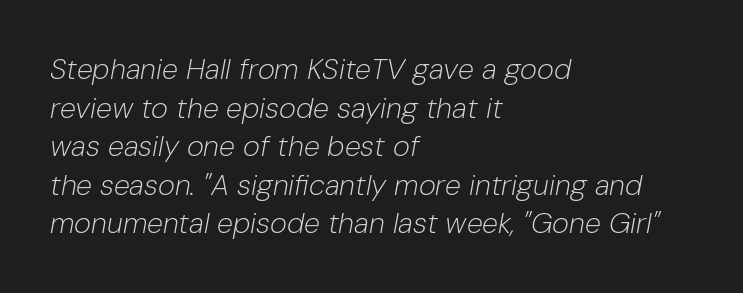
Is the block centered? No — it sits flush against the left margin. This sample uses an oblique cut, with every glyph tilted off the vertical. Horizontal bands of white between lines are of average thickness. Is this a fixed-width face? No — the glyphs have proportional, varying widths.
